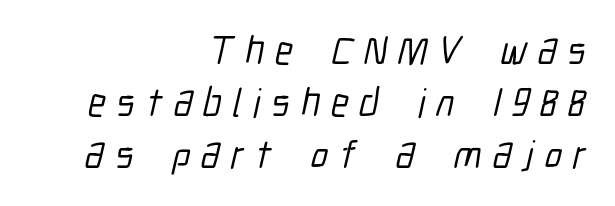
The image shows 40 px condensed sans-serif type; set right-aligned, normal line spacing (1.3x), unusually wide letter spacing (+0.27 em), not underlined; low stroke contrast and a medium x-height.
